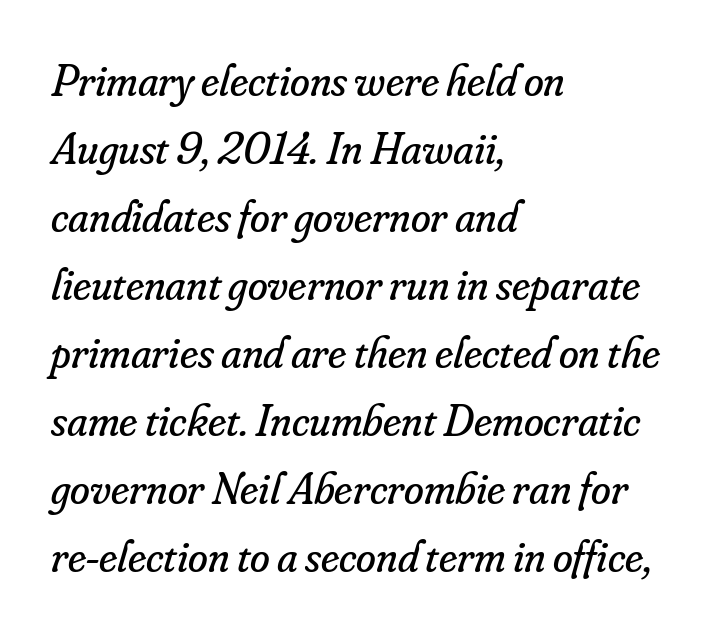
{"serif": "yes", "italic": "yes", "lean": "right", "slant_degrees": 16, "bold": "no", "weight": "regular", "width": "normal", "stroke_contrast": "low", "x_height": "small", "monospaced": "no", "underline": "no", "align": "left", "line_spacing": "normal", "line_spacing_ratio": 1.51, "letter_spacing": "normal", "letter_spacing_em": 0.0, "glyph_px": 45}
